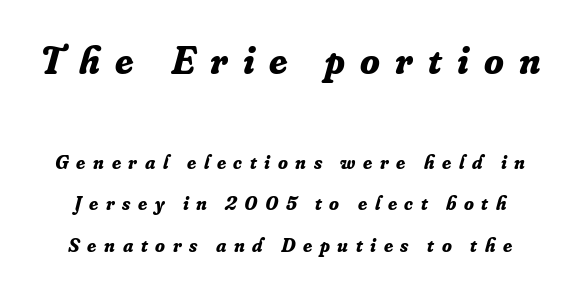
The image shows 40 px bold serif type, italic (leaning right); set loose line spacing (2.07x), unusually wide letter spacing (+0.38 em), not underlined; the first (top) block is 2.0x larger; low stroke contrast and a small x-height.
